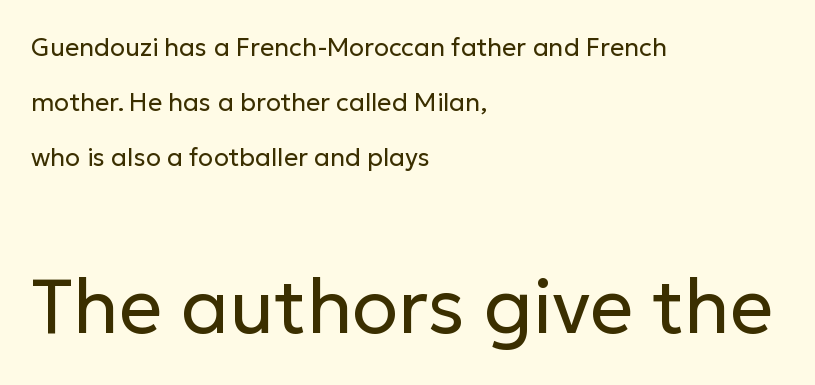
The image shows 76 px regular-weight sans-serif type, upright; set left-aligned, loose line spacing (2.21x), normal letter spacing, not underlined; the second (bottom) block is 3.04x larger; low stroke contrast and a medium x-height.
